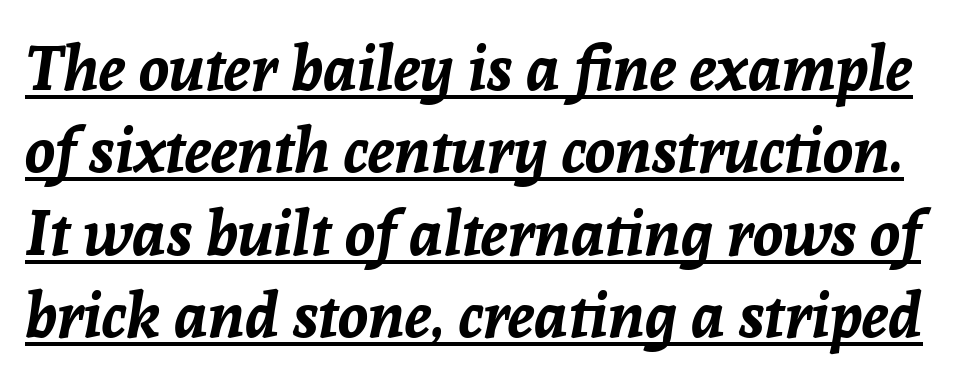
Q: Is the text bold? A: Yes.
Q: Is the text italic (slanted)? A: Yes, it leans right by about 8 degrees.
Q: Is the text underlined? A: Yes.
Q: Is the spacing between letters normal or unusually wide? A: Normal.
Q: Is the spacing between lines tight, normal or loose? A: Normal.
Q: Width (condensed, normal, or wide)? A: Normal.
Q: Stroke contrast? A: Low.
Q: x-height? A: Medium.
Q: Monospaced? A: No.
